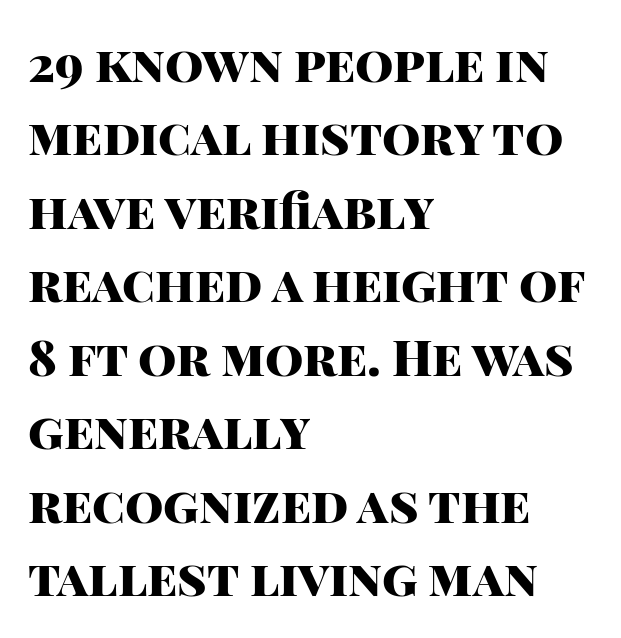
{"serif": "no", "italic": "no", "bold": "yes", "weight": "heavy", "width": "normal", "stroke_contrast": "high", "x_height": "large", "monospaced": "no", "underline": "no", "align": "left", "line_spacing": "normal", "line_spacing_ratio": 1.5, "letter_spacing": "normal", "letter_spacing_em": 0.0, "glyph_px": 49}
